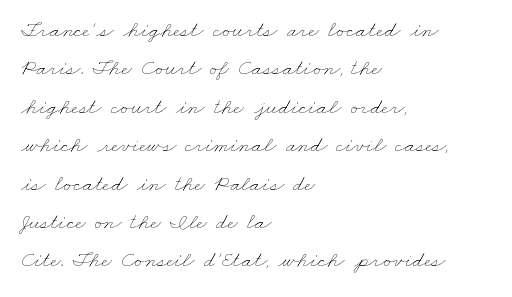
{"bold": "no", "underline": "no", "align": "left", "line_spacing": "normal", "line_spacing_ratio": 1.67, "letter_spacing": "normal", "letter_spacing_em": 0.0, "glyph_px": 23}
